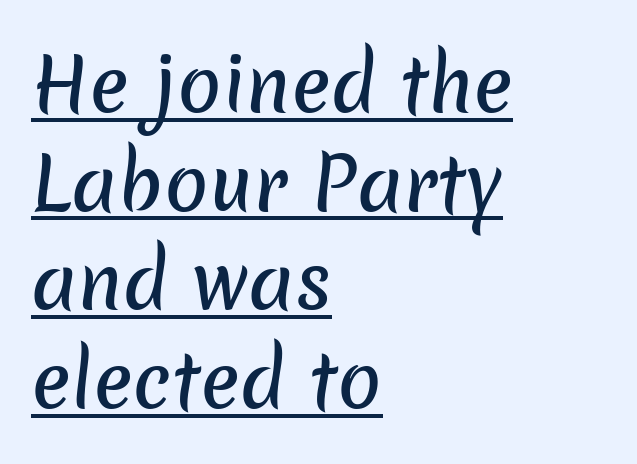
{"serif": "no", "width": "normal", "stroke_contrast": "low", "x_height": "medium", "monospaced": "no", "underline": "yes", "align": "left", "line_spacing": "normal", "line_spacing_ratio": 1.35, "letter_spacing": "normal", "letter_spacing_em": 0.0, "glyph_px": 73}
